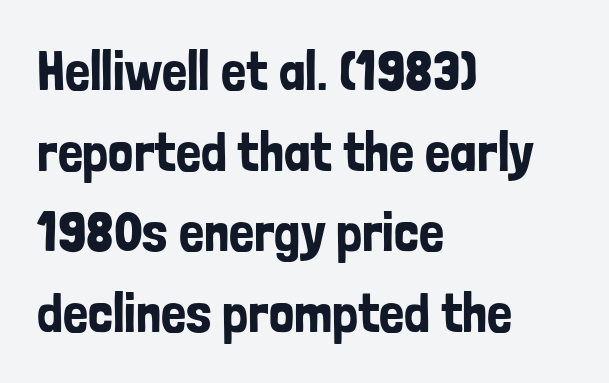
{"serif": "no", "italic": "no", "width": "condensed", "stroke_contrast": "low", "x_height": "medium", "monospaced": "no", "underline": "no", "align": "left", "line_spacing": "normal", "line_spacing_ratio": 1.44, "letter_spacing": "normal", "letter_spacing_em": 0.0, "glyph_px": 56}
